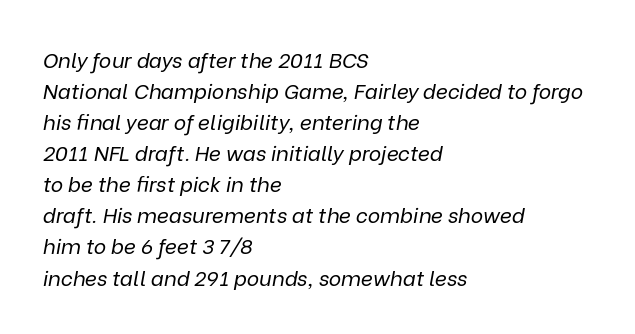
{"italic": "yes", "lean": "right", "slant_degrees": 9, "bold": "no", "underline": "no", "align": "left", "line_spacing": "normal", "line_spacing_ratio": 1.48, "letter_spacing": "normal", "letter_spacing_em": 0.0, "glyph_px": 21}
